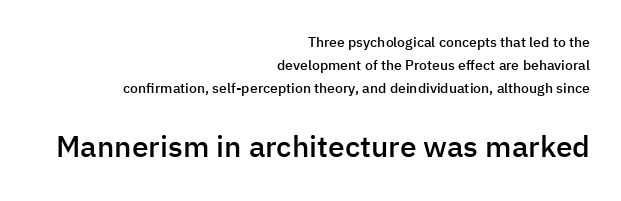
Q: Is the text bold? A: Semi-bold.
Q: Is the text italic (slanted)? A: No, it is upright.
Q: Is the typeface a serif or a sans-serif typeface? A: Sans-serif.
Q: Is the text underlined? A: No.
Q: How is the paragraph aligned? A: Right-aligned.
Q: Is the spacing between letters normal or unusually wide? A: Normal.
Q: Is the spacing between lines tight, normal or loose? A: Normal.
Q: Which block of text is set in a larger size, the first (top) or the second (bottom)? A: The second (bottom) one.
Q: Width (condensed, normal, or wide)? A: Normal.
Q: Stroke contrast? A: Low.
Q: x-height? A: Medium.
Q: Monospaced? A: No.
